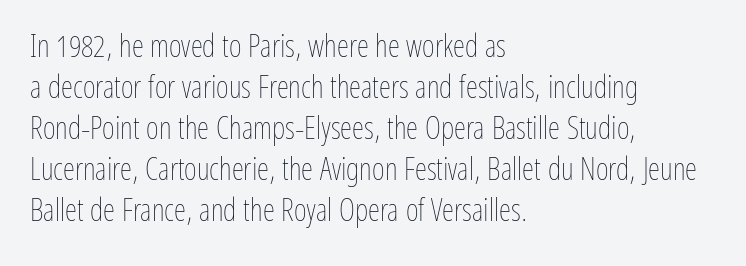
The image shows 31 px thin, condensed type, upright; set left-aligned, normal line spacing (1.32x), normal letter spacing, not underlined; low stroke contrast and a medium x-height.
